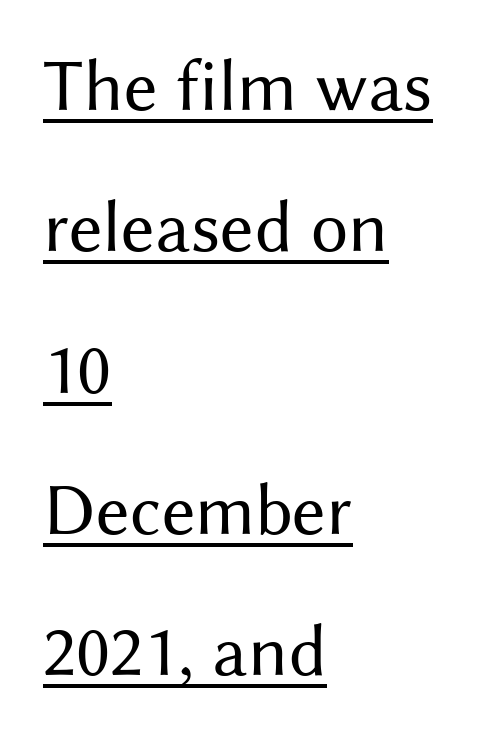
{"serif": "no", "italic": "no", "bold": "no", "weight": "regular", "width": "normal", "stroke_contrast": "medium", "x_height": "medium", "monospaced": "no", "underline": "yes", "align": "left", "line_spacing": "loose", "line_spacing_ratio": 1.91, "letter_spacing": "normal", "letter_spacing_em": 0.0, "glyph_px": 74}
